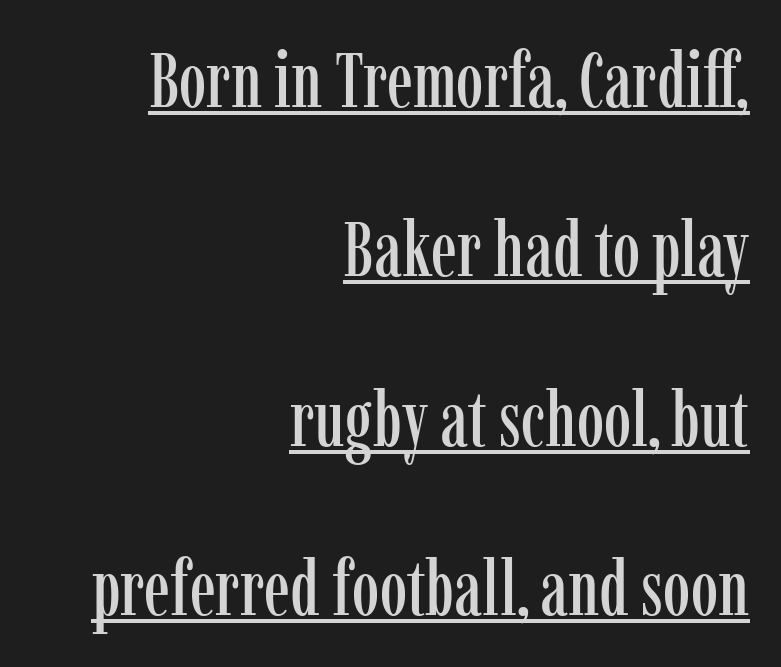
{"serif": "yes", "italic": "no", "width": "condensed", "stroke_contrast": "low", "x_height": "medium", "monospaced": "no", "underline": "yes", "align": "right", "line_spacing": "loose", "line_spacing_ratio": 2.17, "letter_spacing": "normal", "letter_spacing_em": 0.0, "glyph_px": 78}
